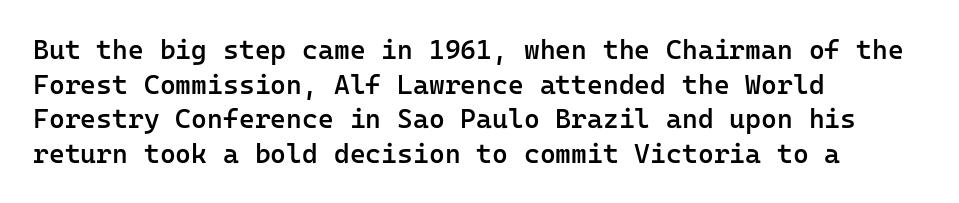
Set as a demibold, roughly 600 on the weight scale. The rendering anchors every line to the left-hand side. Tracking here is standard; glyphs follow each other at the usual distance. In terms of posture, this sample is upright. Each row of text sits above clean, open space.
